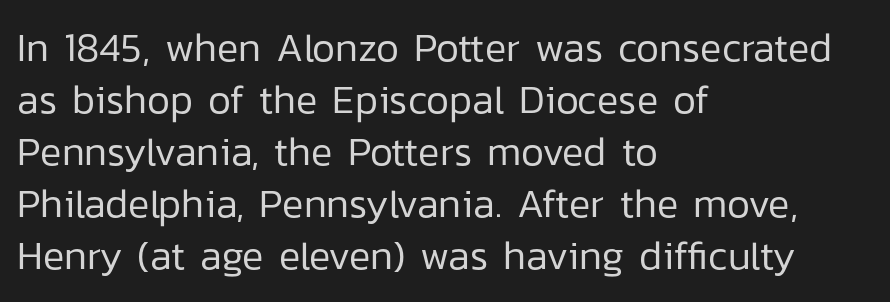
Q: Is the text bold? A: No.
Q: Is the text italic (slanted)? A: No, it is upright.
Q: Is the typeface a serif or a sans-serif typeface? A: Sans-serif.
Q: Is the text underlined? A: No.
Q: How is the paragraph aligned? A: Left-aligned.
Q: Is the spacing between letters normal or unusually wide? A: Normal.
Q: Is the spacing between lines tight, normal or loose? A: Normal.
Q: Width (condensed, normal, or wide)? A: Normal.
Q: Stroke contrast? A: Low.
Q: x-height? A: Medium.
Q: Monospaced? A: No.
